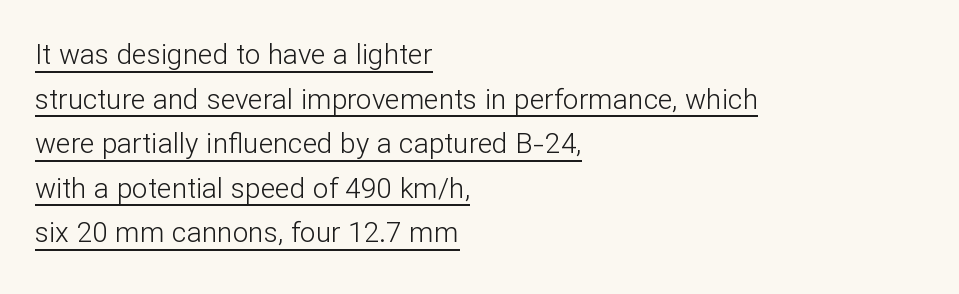
The letters stand straight up with perfectly vertical stems. The face used here is proportionally spaced, like ordinary book or web type. The letters sit at their default tracking, neither squeezed nor spread. Bold? No — there's no thickening of the strokes. The font family rendered here belongs to the sans-serif group.
